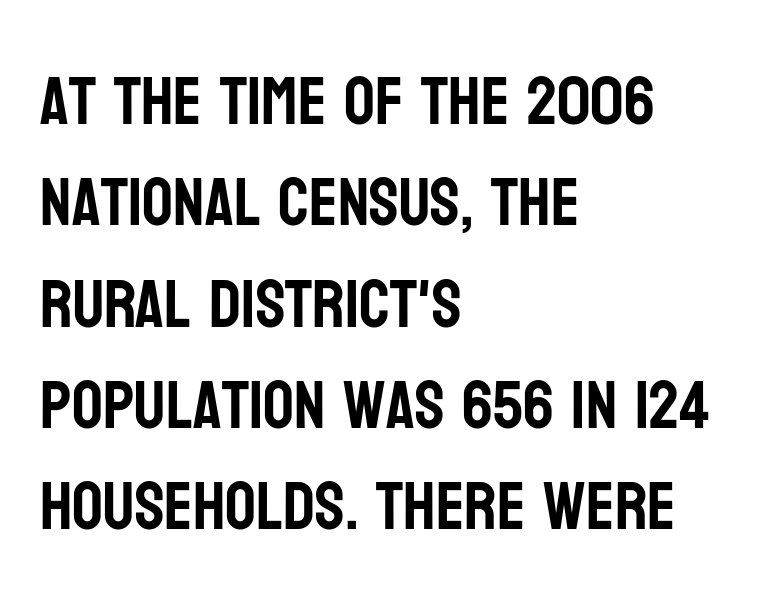
Q: Is the text italic (slanted)? A: No, it is upright.
Q: Is the typeface a serif or a sans-serif typeface? A: Sans-serif.
Q: Is the text underlined? A: No.
Q: How is the paragraph aligned? A: Left-aligned.
Q: Is the spacing between letters normal or unusually wide? A: Normal.
Q: Is the spacing between lines tight, normal or loose? A: Normal.
Q: Width (condensed, normal, or wide)? A: Condensed.
Q: Stroke contrast? A: Low.
Q: x-height? A: Large.
Q: Monospaced? A: No.
